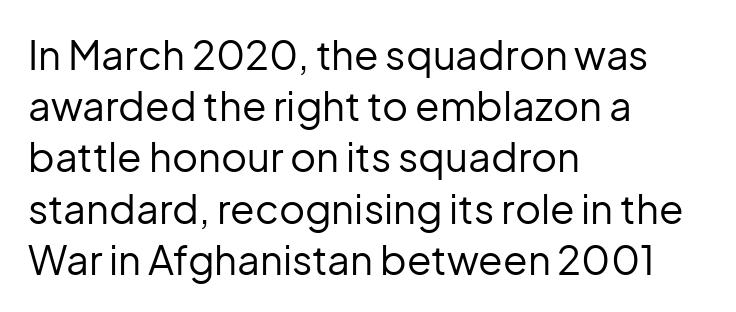
Q: Is the text bold? A: No.
Q: Is the text italic (slanted)? A: No, it is upright.
Q: Is the typeface a serif or a sans-serif typeface? A: Sans-serif.
Q: Is the text underlined? A: No.
Q: How is the paragraph aligned? A: Left-aligned.
Q: Is the spacing between letters normal or unusually wide? A: Normal.
Q: Is the spacing between lines tight, normal or loose? A: Normal.
Q: Width (condensed, normal, or wide)? A: Normal.
Q: Stroke contrast? A: Low.
Q: x-height? A: Medium.
Q: Monospaced? A: No.
